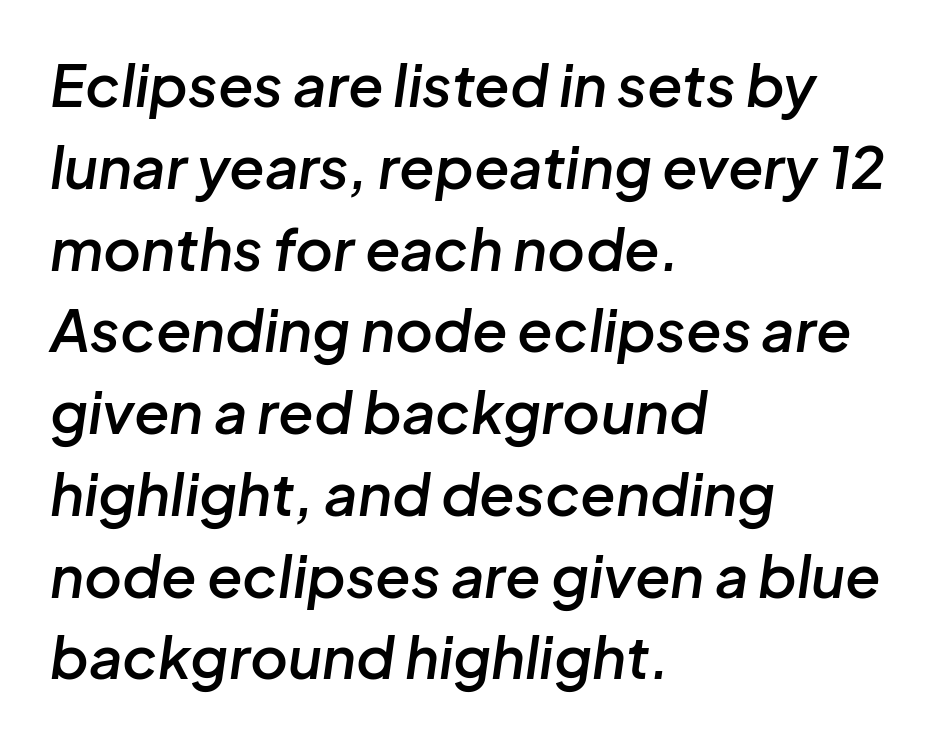
Q: Is the text bold? A: Semi-bold.
Q: Is the text italic (slanted)? A: Yes, it leans right by about 8 degrees.
Q: Is the text underlined? A: No.
Q: How is the paragraph aligned? A: Left-aligned.
Q: Is the spacing between letters normal or unusually wide? A: Normal.
Q: Is the spacing between lines tight, normal or loose? A: Normal.
Q: Width (condensed, normal, or wide)? A: Normal.
Q: Stroke contrast? A: Low.
Q: x-height? A: Medium.
Q: Monospaced? A: No.
